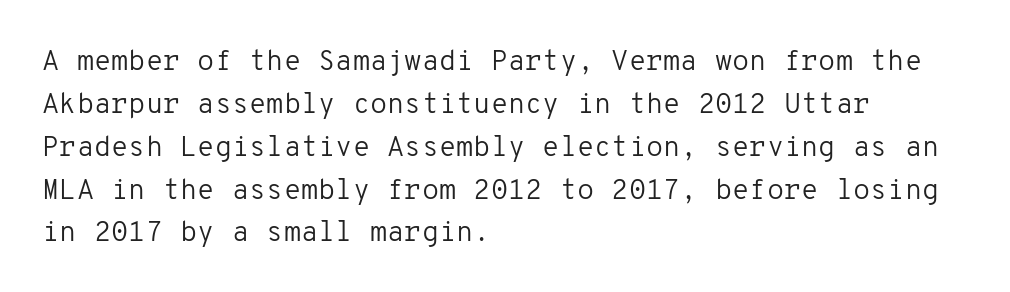
The image shows 28 px regular-weight sans-serif type, upright, monospaced; set left-aligned, normal line spacing (1.53x), normal letter spacing, not underlined; low stroke contrast and a medium x-height.
